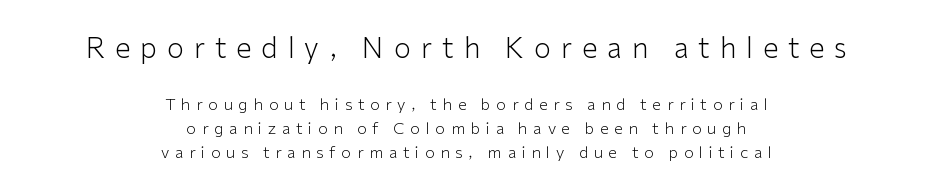
Leftover space on each line is divided equally before and after the words. Note: no serifs on the glyphs. Spacing between characters has been opened up far beyond the box default. The passage shown stacks its lines at a standard gap. Weight: not bold — regular or lighter. Italic: no, the glyphs are upright roman.
